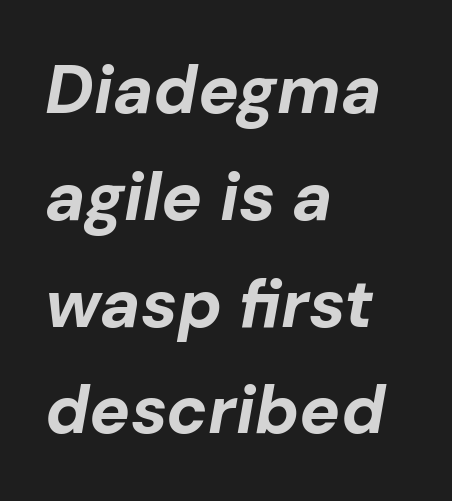
The image shows 68 px bold type, italic (leaning right); set left-aligned, normal line spacing (1.57x), normal letter spacing, not underlined; low stroke contrast and a medium x-height.
